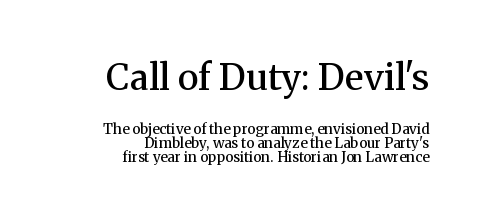
Type without underlining. The passage shown stacks its lines with hardly any gap. Rendered with straight, roman letterforms. Every letter is mildly thick-stroked: semibold rather than bold. Is this a fixed-width face? No — the glyphs have proportional, varying widths. Old-style or modern, the face here clearly has serifs.
